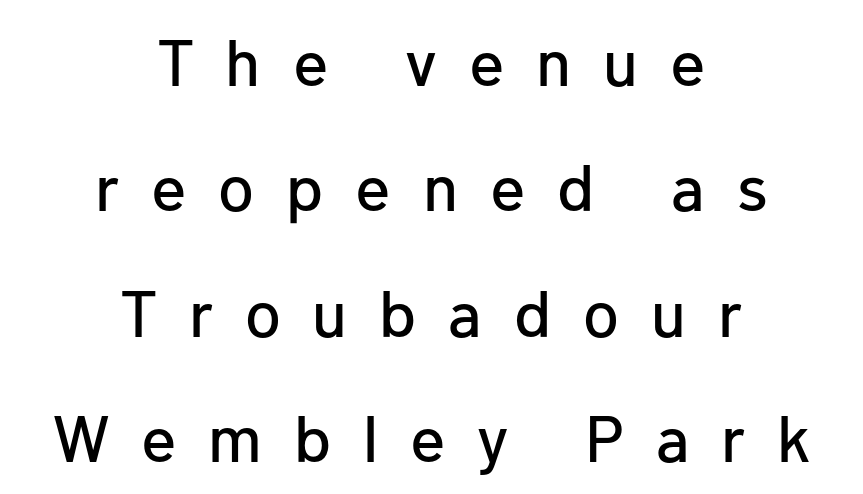
Q: Is the text italic (slanted)? A: No, it is upright.
Q: Is the typeface a serif or a sans-serif typeface? A: Sans-serif.
Q: Is the text underlined? A: No.
Q: How is the paragraph aligned? A: Centered.
Q: Is the spacing between letters normal or unusually wide? A: Unusually wide.
Q: Is the spacing between lines tight, normal or loose? A: Loose.
Q: Width (condensed, normal, or wide)? A: Normal.
Q: Stroke contrast? A: Low.
Q: x-height? A: Medium.
Q: Monospaced? A: No.
